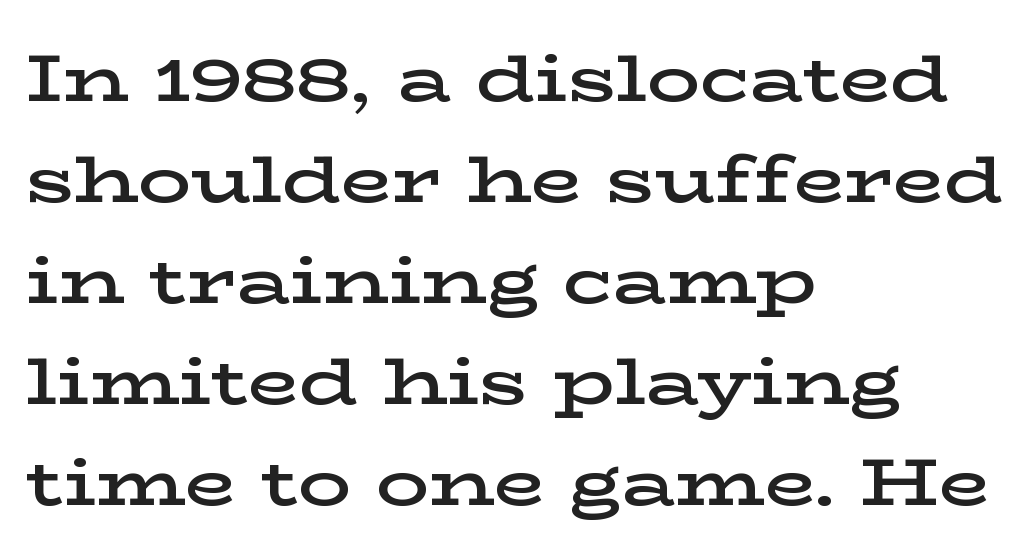
The rag falls on the right side of this text block. The letters sit at their default tracking, neither squeezed nor spread. It's the straight-up-and-down kind of type. Its strokes are somewhat broadened, the hallmark of semibold type.
